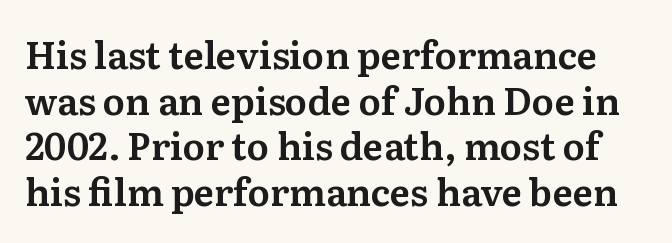
{"serif": "yes", "italic": "no", "width": "normal", "stroke_contrast": "medium", "x_height": "medium", "monospaced": "no", "underline": "no", "line_spacing_ratio": 1.23, "letter_spacing": "normal", "letter_spacing_em": 0.0, "glyph_px": 37}
